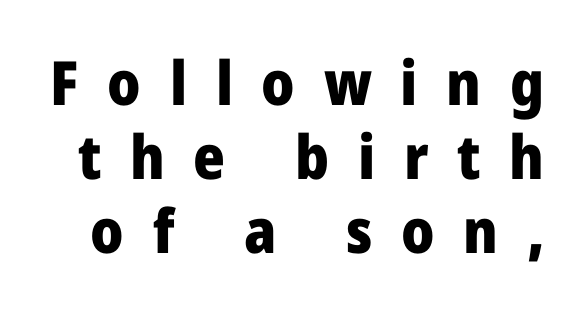
{"serif": "no", "italic": "no", "bold": "yes", "weight": "heavy", "width": "normal", "stroke_contrast": "low", "x_height": "medium", "monospaced": "no", "underline": "no", "line_spacing_ratio": 1.21, "letter_spacing": "wide", "letter_spacing_em": 0.47, "glyph_px": 61}
